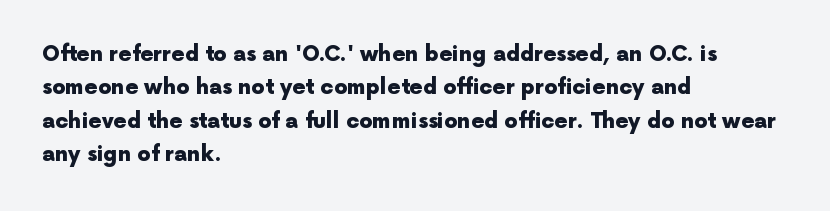
Q: Is the text bold? A: Yes.
Q: Is the text italic (slanted)? A: No, it is upright.
Q: Is the text underlined? A: No.
Q: How is the paragraph aligned? A: Left-aligned.
Q: Is the spacing between letters normal or unusually wide? A: Normal.
Q: Is the spacing between lines tight, normal or loose? A: Normal.
